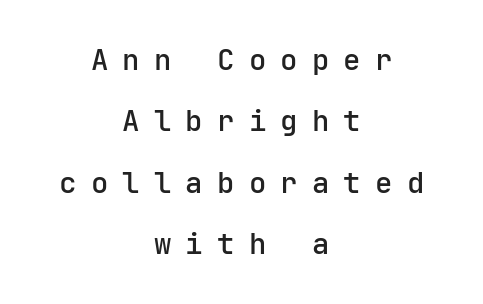
As a designer I'd log this as weight 600, semibold. Note: no serifs on the glyphs. Nope, not italic — everything's standing straight. The zone under the glyphs is completely vacant. This sample uses expanded letter spacing, leaving extra air between glyphs.
